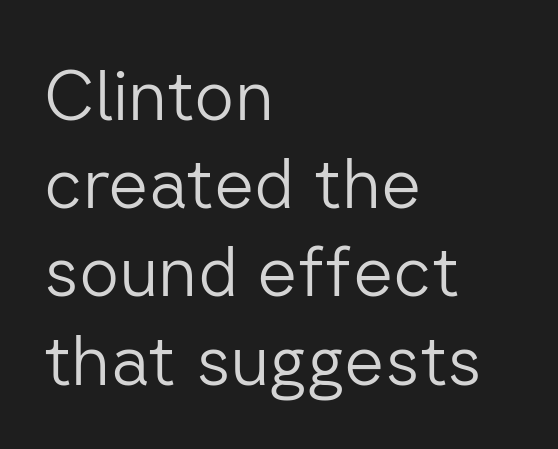
The image shows 70 px light sans-serif type, upright; set left-aligned, normal line spacing (1.26x), normal letter spacing, not underlined; low stroke contrast and a medium x-height.
